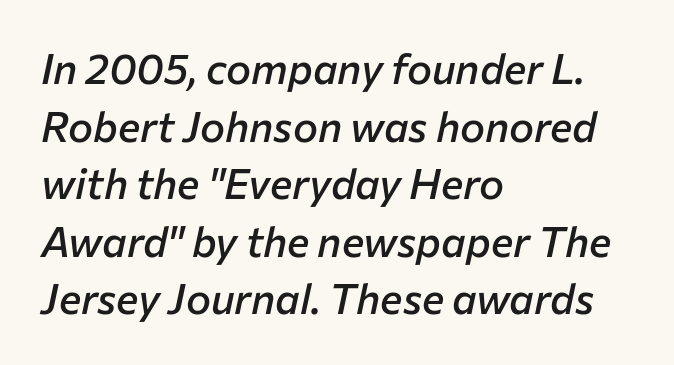
{"italic": "yes", "lean": "right", "slant_degrees": 12, "bold": "semi", "weight": "semibold", "width": "normal", "stroke_contrast": "low", "x_height": "medium", "monospaced": "no", "underline": "no", "align": "left", "line_spacing": "normal", "line_spacing_ratio": 1.37, "letter_spacing": "normal", "letter_spacing_em": 0.0, "glyph_px": 42}
